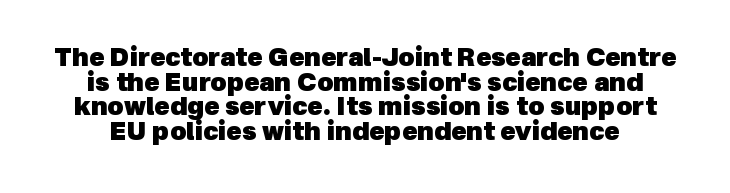
Q: Is the text bold? A: Yes.
Q: Is the text underlined? A: No.
Q: Is the spacing between letters normal or unusually wide? A: Normal.
Q: Is the spacing between lines tight, normal or loose? A: Tight.
